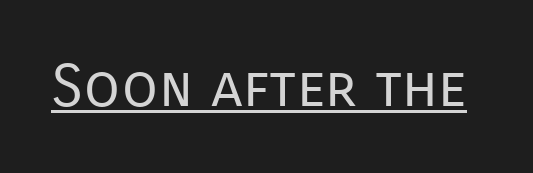
{"serif": "no", "italic": "no", "bold": "no", "weight": "regular", "width": "normal", "stroke_contrast": "low", "x_height": "medium", "monospaced": "no", "underline": "yes", "letter_spacing": "normal", "letter_spacing_em": 0.0, "glyph_px": 59}
